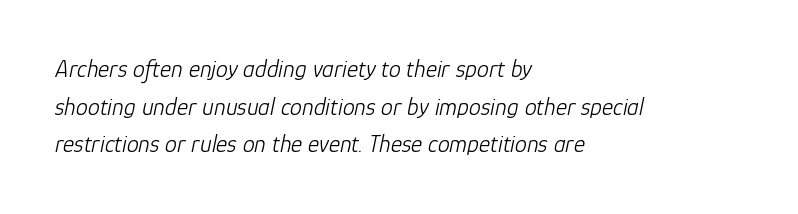
Q: Is the text bold? A: No.
Q: Is the text italic (slanted)? A: Yes, it leans right by about 12 degrees.
Q: Is the text underlined? A: No.
Q: How is the paragraph aligned? A: Left-aligned.
Q: Is the spacing between letters normal or unusually wide? A: Normal.
Q: Is the spacing between lines tight, normal or loose? A: Normal.
